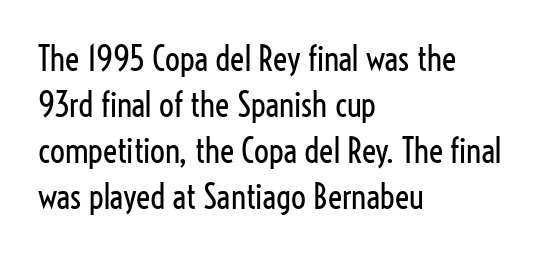
The image shows 33 px regular-weight, condensed sans-serif type, upright; set left-aligned, normal line spacing (1.39x), normal letter spacing, not underlined; low stroke contrast and a medium x-height.
